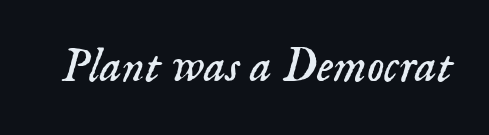
Weight: not bold — regular or lighter. Think of a printed novel: that variable character pitch is what you see here. The horizontal fit of the characters is conventional and even. Notice how the stems are inclined rather than vertical — that's the hallmark of italics. Has an underline been added? It has not. In terms of letterform style, serifs are clearly present.
